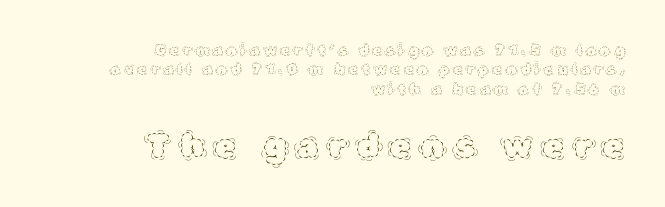
{"italic": "no", "bold": "no", "weight": "thin", "width": "normal", "x_height": "large", "monospaced": "no", "underline": "no", "align": "right", "line_spacing": "normal", "line_spacing_ratio": 1.39, "letter_spacing": "wide", "letter_spacing_em": 0.34, "larger_block": "second", "size_ratio": 2.36, "glyph_px": 33}
